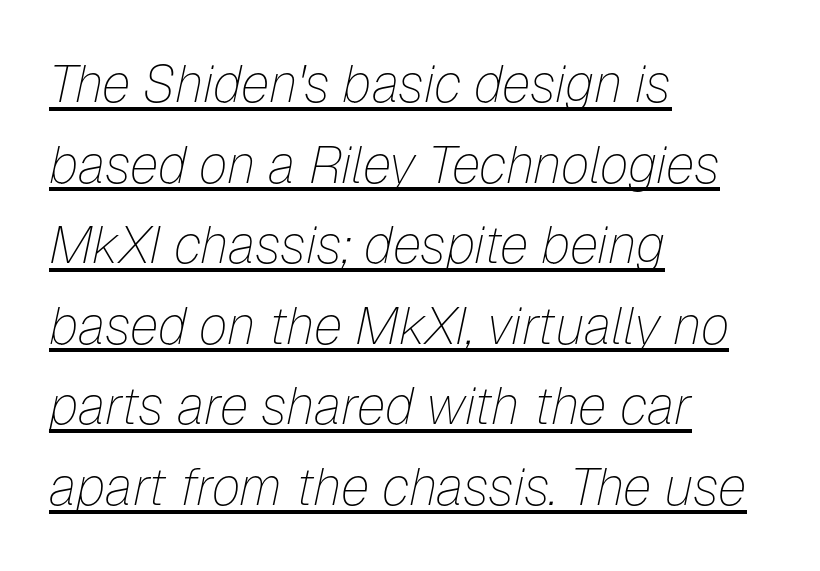
The rendering uses natural spacing where letterforms have individual widths. These characters rest on top of a visible drawn line. The font sits on the lighter half of the weight spectrum, regular included. Casual observation: everything's shoved over to the left. Leading: standard.
